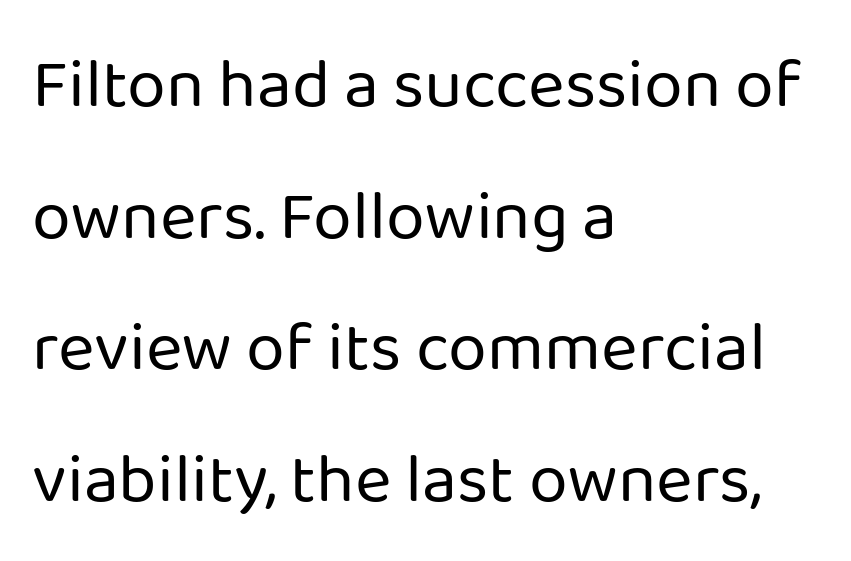
{"serif": "no", "italic": "no", "bold": "no", "weight": "regular", "width": "normal", "stroke_contrast": "low", "x_height": "medium", "monospaced": "no", "underline": "no", "align": "left", "line_spacing_ratio": 1.88, "letter_spacing": "normal", "letter_spacing_em": 0.0, "glyph_px": 70}
